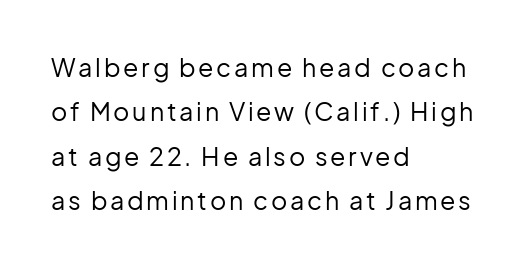
The image shows 25 px text type, upright; set left-aligned, line spacing 1.78x, not underlined.
